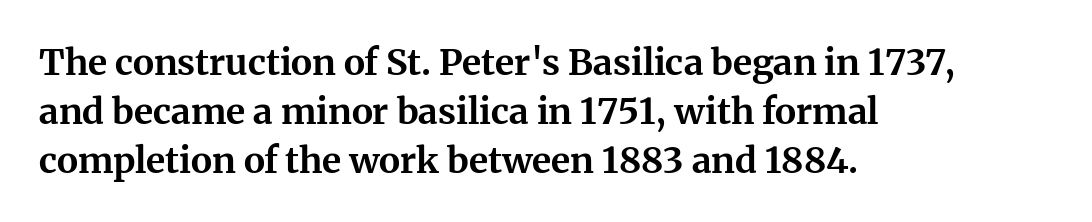
{"serif": "yes", "italic": "no", "bold": "yes", "weight": "bold", "width": "normal", "stroke_contrast": "medium", "x_height": "medium", "monospaced": "no", "underline": "no", "align": "left", "line_spacing": "normal", "line_spacing_ratio": 1.36, "letter_spacing": "normal", "letter_spacing_em": 0.0, "glyph_px": 36}
